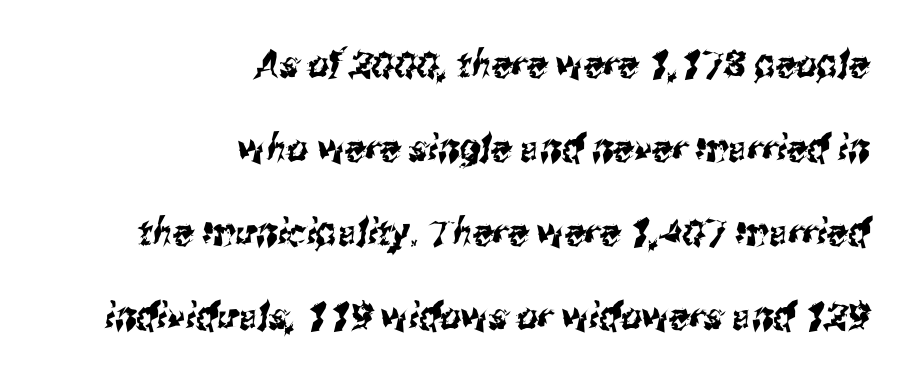
Underline: absent. Leading: increased. Is the letter spacing exaggerated? No — it looks like the ordinary default. The passage shown is typed in a proportional face where columns would drift. The typesetter chose a ragged-left arrangement here. This is sans-serif lettering, the kind often seen on screens and signage.
